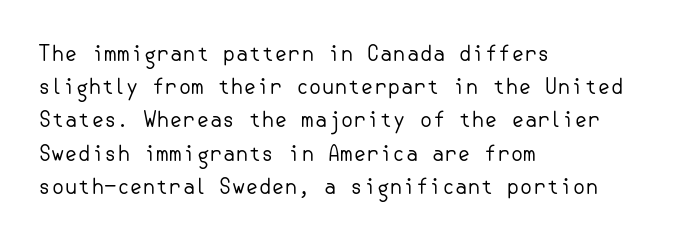
{"italic": "no", "bold": "no", "underline": "no", "align": "left", "line_spacing": "normal", "line_spacing_ratio": 1.58, "letter_spacing": "normal", "letter_spacing_em": 0.0, "glyph_px": 21}
